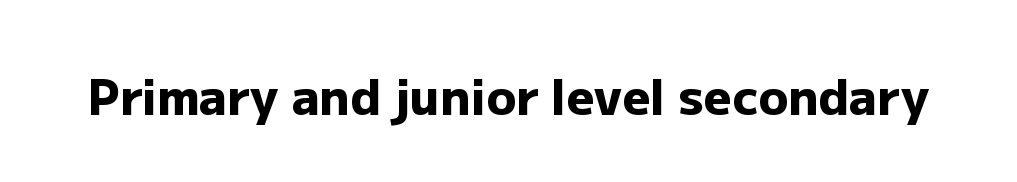
{"serif": "no", "italic": "no", "bold": "yes", "weight": "heavy", "width": "normal", "stroke_contrast": "low", "x_height": "medium", "monospaced": "no", "underline": "no", "letter_spacing": "normal", "letter_spacing_em": 0.0, "glyph_px": 49}
